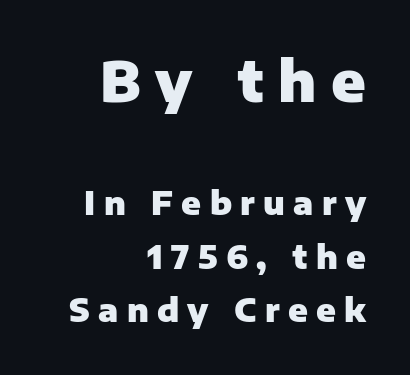
Q: Is the text bold? A: Yes.
Q: Is the text italic (slanted)? A: No, it is upright.
Q: Is the typeface a serif or a sans-serif typeface? A: Sans-serif.
Q: Is the text underlined? A: No.
Q: How is the paragraph aligned? A: Right-aligned.
Q: Is the spacing between letters normal or unusually wide? A: Unusually wide.
Q: Is the spacing between lines tight, normal or loose? A: Normal.
Q: Which block of text is set in a larger size, the first (top) or the second (bottom)? A: The first (top) one.
Q: Width (condensed, normal, or wide)? A: Normal.
Q: Stroke contrast? A: Low.
Q: x-height? A: Medium.
Q: Monospaced? A: No.
